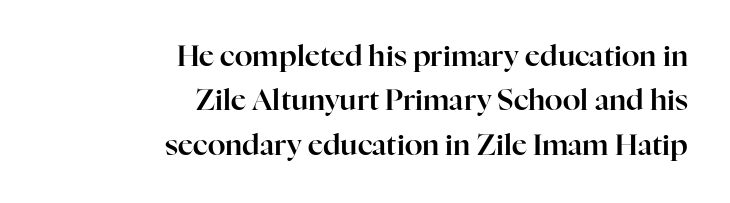
Q: Is the text italic (slanted)? A: No, it is upright.
Q: Is the typeface a serif or a sans-serif typeface? A: Serif.
Q: Is the text underlined? A: No.
Q: How is the paragraph aligned? A: Right-aligned.
Q: Is the spacing between letters normal or unusually wide? A: Normal.
Q: Is the spacing between lines tight, normal or loose? A: Normal.
Q: Width (condensed, normal, or wide)? A: Normal.
Q: Stroke contrast? A: High.
Q: x-height? A: Medium.
Q: Monospaced? A: No.
